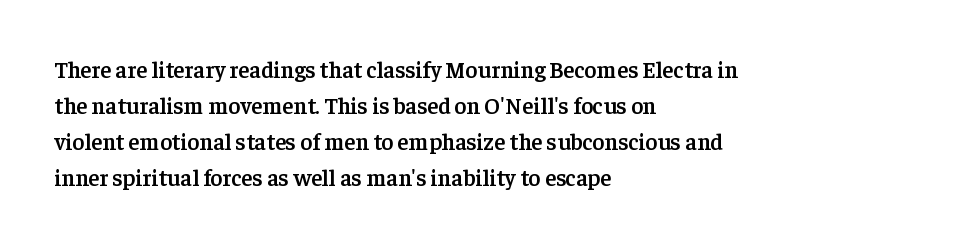
Q: Is the text bold? A: Semi-bold.
Q: Is the text italic (slanted)? A: No, it is upright.
Q: Is the text underlined? A: No.
Q: How is the paragraph aligned? A: Left-aligned.
Q: Is the spacing between letters normal or unusually wide? A: Normal.
Q: Is the spacing between lines tight, normal or loose? A: Normal.
